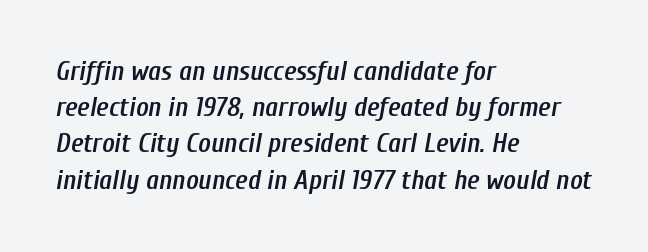
{"italic": "yes", "lean": "right", "slant_degrees": 10, "bold": "semi", "underline": "no", "align": "left", "line_spacing": "normal", "line_spacing_ratio": 1.34, "letter_spacing": "normal", "letter_spacing_em": 0.0, "glyph_px": 27}
